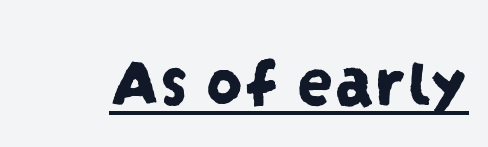
The string is rendered with underlining switched on. Typographically, this falls in the sans-serif category. Do the characters align in a grid? No, the font is proportional. Inter-character spacing is left at the font's built-in metrics.
